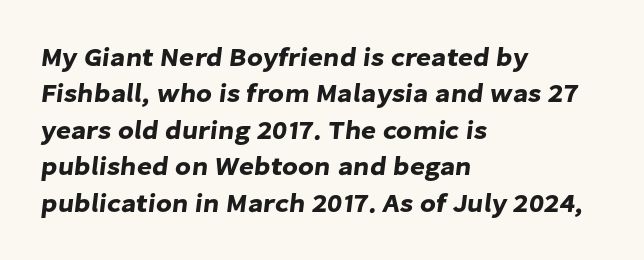
The image shows 26 px text type; set left-aligned, normal line spacing (1.4x), normal letter spacing, not underlined.
